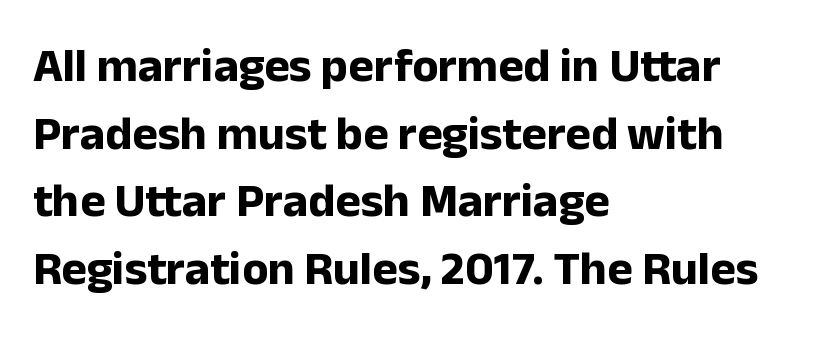
Stroke terminals: plain, sans-serif. Italic? Not at all — the glyphs are vertical. The passage shown is not underscored anywhere. The ragged edge is on the right, which tells us the setting is flush left. Interline gaps are of average width in this sample. A typesetter would call this proportional, since set widths differ per character.
